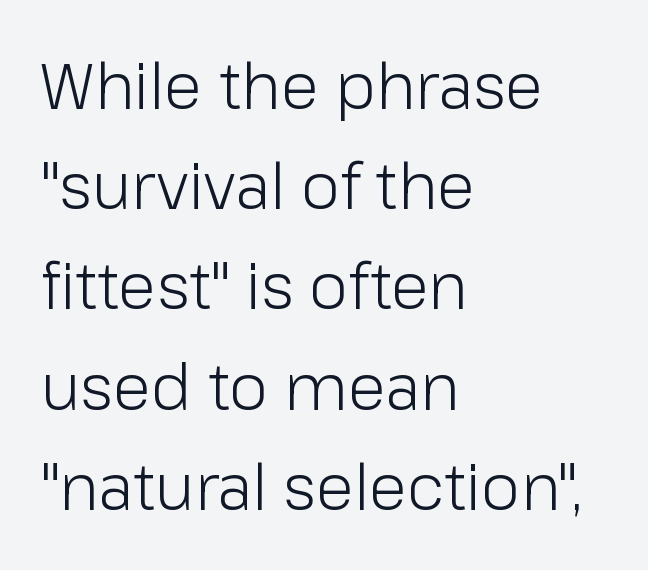
Q: Is the text bold? A: No.
Q: Is the text italic (slanted)? A: No, it is upright.
Q: Is the typeface a serif or a sans-serif typeface? A: Sans-serif.
Q: Is the text underlined? A: No.
Q: How is the paragraph aligned? A: Left-aligned.
Q: Is the spacing between letters normal or unusually wide? A: Normal.
Q: Is the spacing between lines tight, normal or loose? A: Normal.
Q: Width (condensed, normal, or wide)? A: Normal.
Q: Stroke contrast? A: Low.
Q: x-height? A: Medium.
Q: Monospaced? A: No.
